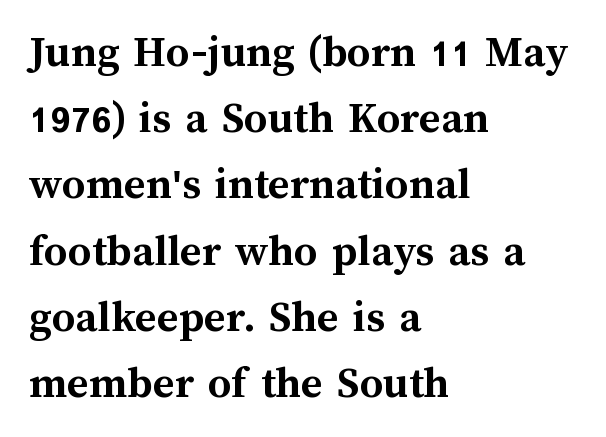
Q: Is the text bold? A: Yes.
Q: Is the text italic (slanted)? A: No, it is upright.
Q: Is the text underlined? A: No.
Q: How is the paragraph aligned? A: Left-aligned.
Q: Is the spacing between letters normal or unusually wide? A: Normal.
Q: Is the spacing between lines tight, normal or loose? A: Normal.
Q: Width (condensed, normal, or wide)? A: Normal.
Q: Stroke contrast? A: Medium.
Q: x-height? A: Medium.
Q: Monospaced? A: No.
